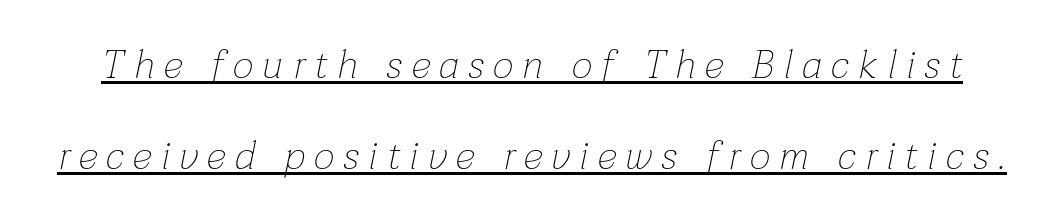
Q: Is the text bold? A: No.
Q: Is the text italic (slanted)? A: Yes, it leans right by about 12 degrees.
Q: Is the text underlined? A: Yes.
Q: Is the spacing between letters normal or unusually wide? A: Unusually wide.
Q: Is the spacing between lines tight, normal or loose? A: Loose.
Q: Width (condensed, normal, or wide)? A: Normal.
Q: Stroke contrast? A: Low.
Q: x-height? A: Medium.
Q: Monospaced? A: No.
